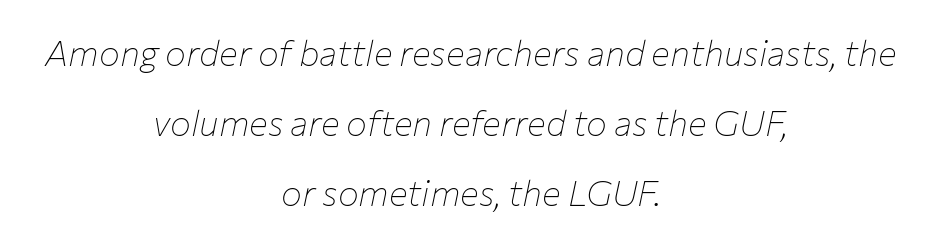
Q: Is the text bold? A: No.
Q: Is the text italic (slanted)? A: Yes, it leans right by about 12 degrees.
Q: Is the text underlined? A: No.
Q: How is the paragraph aligned? A: Centered.
Q: Is the spacing between letters normal or unusually wide? A: Normal.
Q: Is the spacing between lines tight, normal or loose? A: Loose.
Q: Width (condensed, normal, or wide)? A: Normal.
Q: Stroke contrast? A: Low.
Q: x-height? A: Medium.
Q: Monospaced? A: No.
